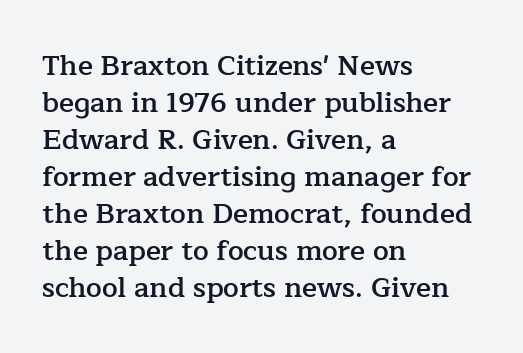
{"serif": "yes", "italic": "no", "bold": "semi", "weight": "semibold", "width": "normal", "stroke_contrast": "low", "x_height": "medium", "monospaced": "no", "underline": "no", "align": "left", "line_spacing": "normal", "line_spacing_ratio": 1.32, "letter_spacing": "normal", "letter_spacing_em": 0.0, "glyph_px": 28}
